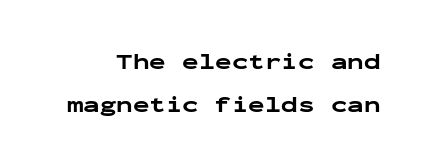
Q: Is the text bold? A: Yes.
Q: Is the text italic (slanted)? A: No, it is upright.
Q: Is the text underlined? A: No.
Q: Is the spacing between letters normal or unusually wide? A: Normal.
Q: Is the spacing between lines tight, normal or loose? A: Loose.
